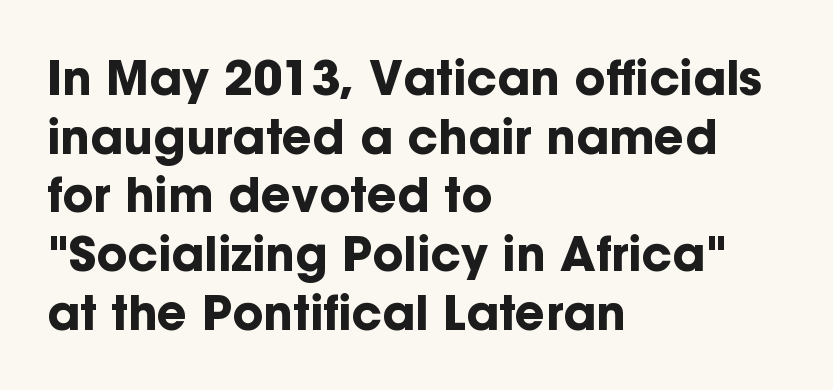
{"serif": "no", "italic": "no", "bold": "yes", "weight": "bold", "width": "normal", "stroke_contrast": "low", "x_height": "medium", "monospaced": "no", "underline": "no", "align": "left", "line_spacing": "normal", "line_spacing_ratio": 1.25, "letter_spacing": "normal", "letter_spacing_em": 0.0, "glyph_px": 47}
